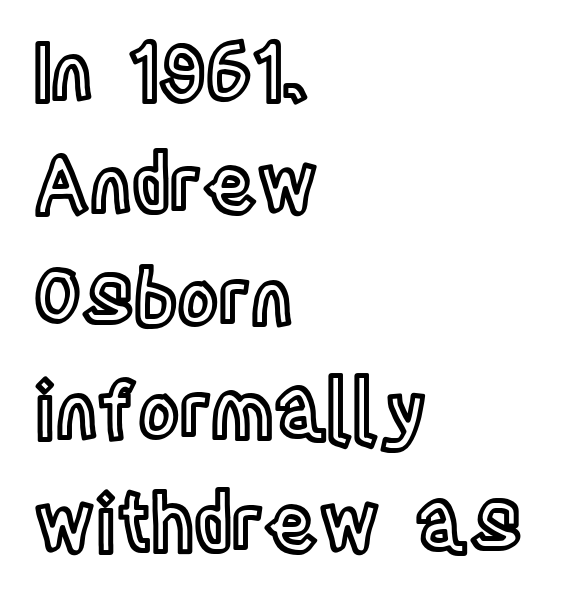
{"italic": "no", "width": "condensed", "x_height": "large", "monospaced": "no", "underline": "no", "align": "left", "line_spacing": "normal", "line_spacing_ratio": 1.45, "letter_spacing": "normal", "letter_spacing_em": 0.0, "glyph_px": 78}
